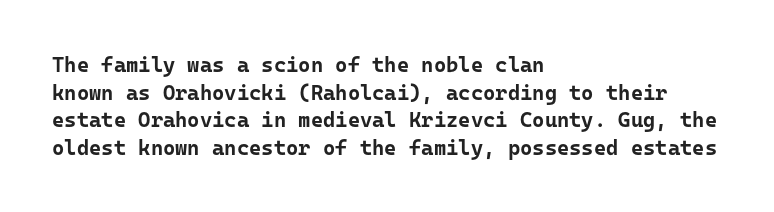
Normally led — the rows are evenly, conventionally spaced. Caption: standard tracking, unaltered. Check the space under the baseline: it is left empty. This sample is left-justified, so line endings fall wherever the words run out. These lines were composed using upright roman letters.
